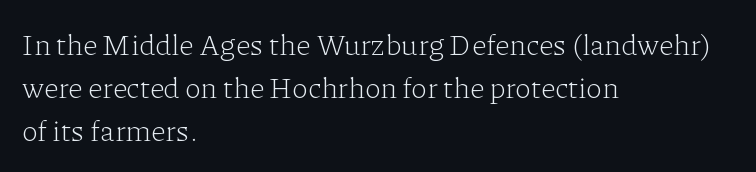
Students, observe: this is what conventionally led text looks like. Each letter keeps its own natural width here, so spacing adapts to shape. In terms of letterform style, serifs are clearly present. The tracking reads as untouched default to a designer's eye.
